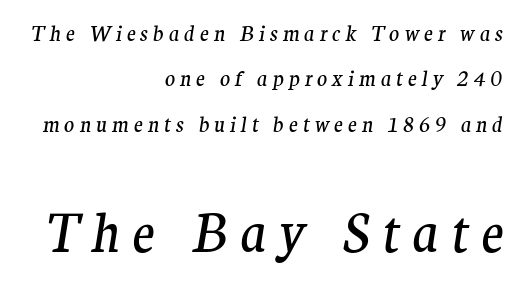
Is the type slanted? Yes — the strokes lean at a clear angle. A typesetter would call this leading open, well beyond the default. The type family on display is of the serif kind. The more generous point size was reserved for the lower chunk.
